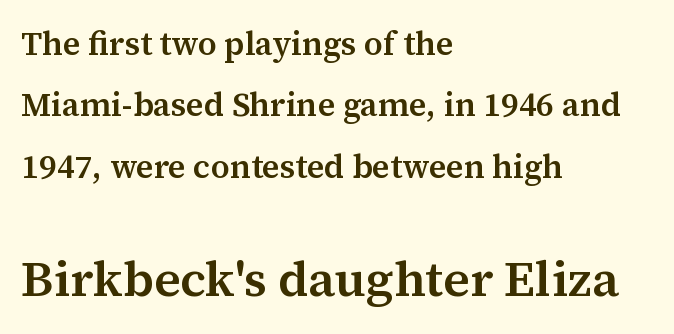
{"serif": "yes", "italic": "no", "bold": "semi", "weight": "semibold", "width": "normal", "stroke_contrast": "medium", "x_height": "medium", "monospaced": "no", "underline": "no", "align": "left", "line_spacing_ratio": 1.86, "letter_spacing": "normal", "letter_spacing_em": 0.0, "larger_block": "second", "size_ratio": 1.52, "glyph_px": 50}
